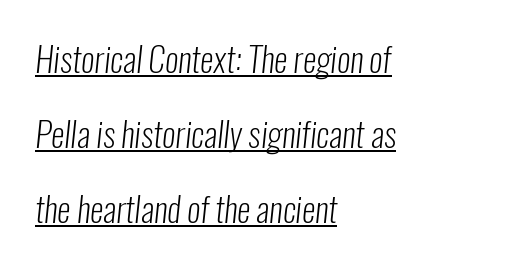
Font category for this specimen: sans-serif. A typesetter would call this zero additional tracking. Notice the wide empty band between every row — that's loose leading. The passage shown is underscored from start to finish. A typesetter would call this proportional, since set widths differ per character. A classic flush-left, rag-right setting is used for this passage.
